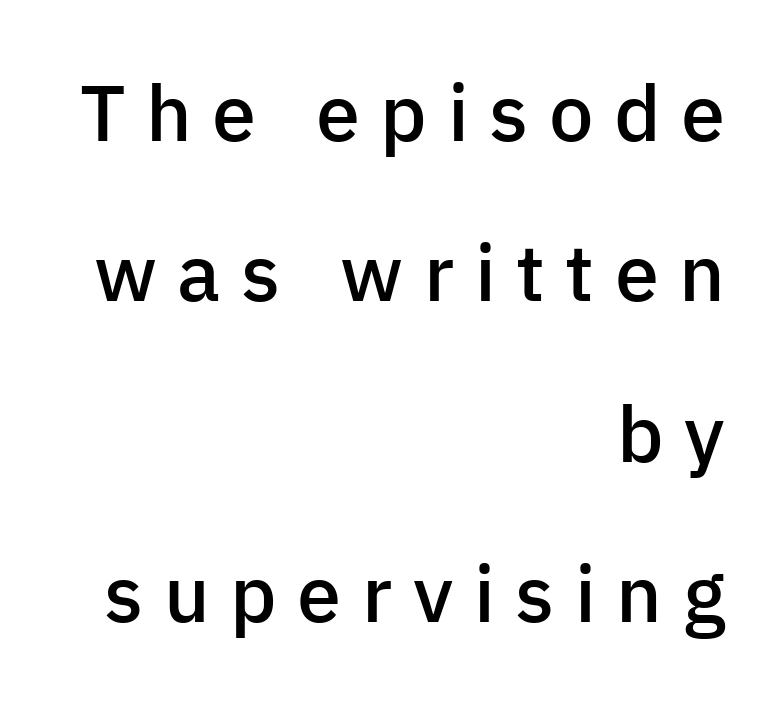
The image shows 79 px semibold sans-serif type, upright; set right-aligned, loose line spacing (2.03x), unusually wide letter spacing (+0.26 em), not underlined; low stroke contrast and a medium x-height.
